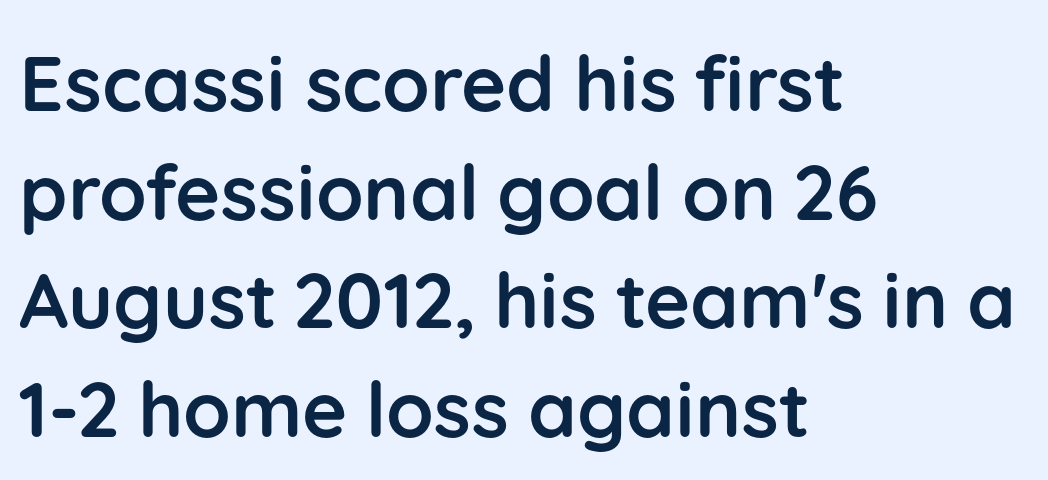
{"serif": "no", "italic": "no", "bold": "yes", "weight": "semibold", "width": "normal", "stroke_contrast": "low", "x_height": "medium", "monospaced": "no", "underline": "no", "align": "left", "line_spacing": "normal", "line_spacing_ratio": 1.41, "letter_spacing": "normal", "letter_spacing_em": 0.0, "glyph_px": 77}
